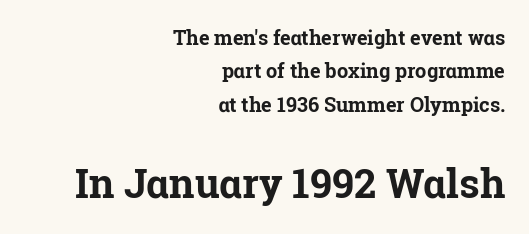
The image shows 40 px bold serif type, upright; set right-aligned, normal line spacing (1.67x), normal letter spacing, not underlined; the second (bottom) block is 2.0x larger; low stroke contrast and a medium x-height.
